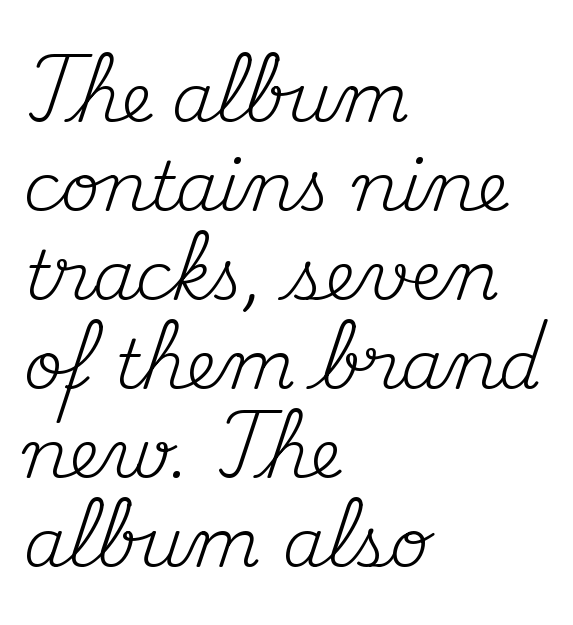
Q: Is the text bold? A: No.
Q: Is the text italic (slanted)? A: Yes.
Q: Is the typeface a serif or a sans-serif typeface? A: Serif.
Q: Is the text underlined? A: No.
Q: How is the paragraph aligned? A: Left-aligned.
Q: Is the spacing between letters normal or unusually wide? A: Normal.
Q: Is the spacing between lines tight, normal or loose? A: Normal.
Q: Width (condensed, normal, or wide)? A: Normal.
Q: Stroke contrast? A: Medium.
Q: x-height? A: Small.
Q: Monospaced? A: No.
